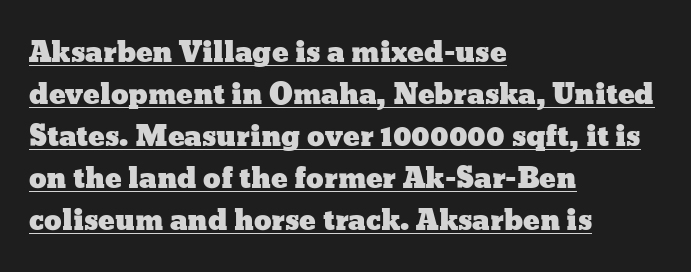
Q: Is the text italic (slanted)? A: No, it is upright.
Q: Is the text underlined? A: Yes.
Q: How is the paragraph aligned? A: Left-aligned.
Q: Is the spacing between letters normal or unusually wide? A: Normal.
Q: Is the spacing between lines tight, normal or loose? A: Normal.
Q: Width (condensed, normal, or wide)? A: Wide.
Q: Stroke contrast? A: Low.
Q: x-height? A: Medium.
Q: Monospaced? A: No.
